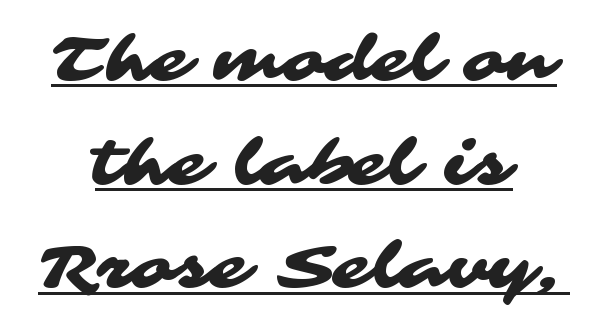
The image shows 62 px wide sans-serif type; set centered, normal line spacing (1.67x), normal letter spacing, underlined; medium stroke contrast and a medium x-height.
